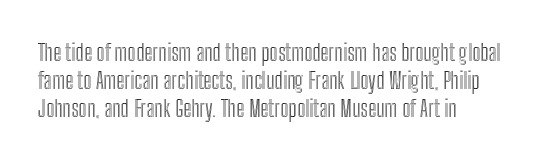
Q: Is the text italic (slanted)? A: No, it is upright.
Q: Is the text underlined? A: No.
Q: How is the paragraph aligned? A: Left-aligned.
Q: Is the spacing between letters normal or unusually wide? A: Normal.
